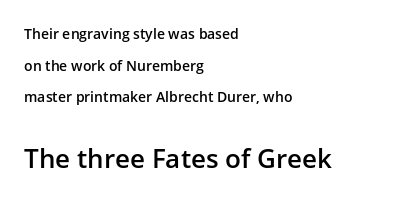
Is there any slant? The stems are plumb. How heavy is the stroke? Medium-heavy — a semibold, shy of bold. Teacher's note: observe the even left margin — that is flush-left alignment. The gaps between neighbouring characters are ordinary and unremarkable. These two chunks differ in scale, with the bottom chunk taking the larger measure. The leading is generous, giving the passage an open texture.
